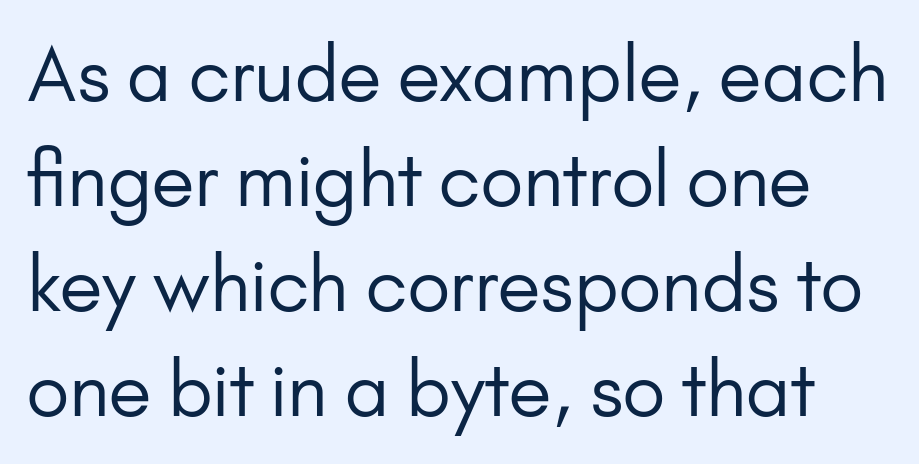
{"serif": "no", "italic": "no", "bold": "no", "weight": "regular", "width": "normal", "stroke_contrast": "low", "x_height": "small", "monospaced": "no", "underline": "no", "line_spacing": "normal", "line_spacing_ratio": 1.42, "letter_spacing": "normal", "letter_spacing_em": 0.0, "glyph_px": 74}
